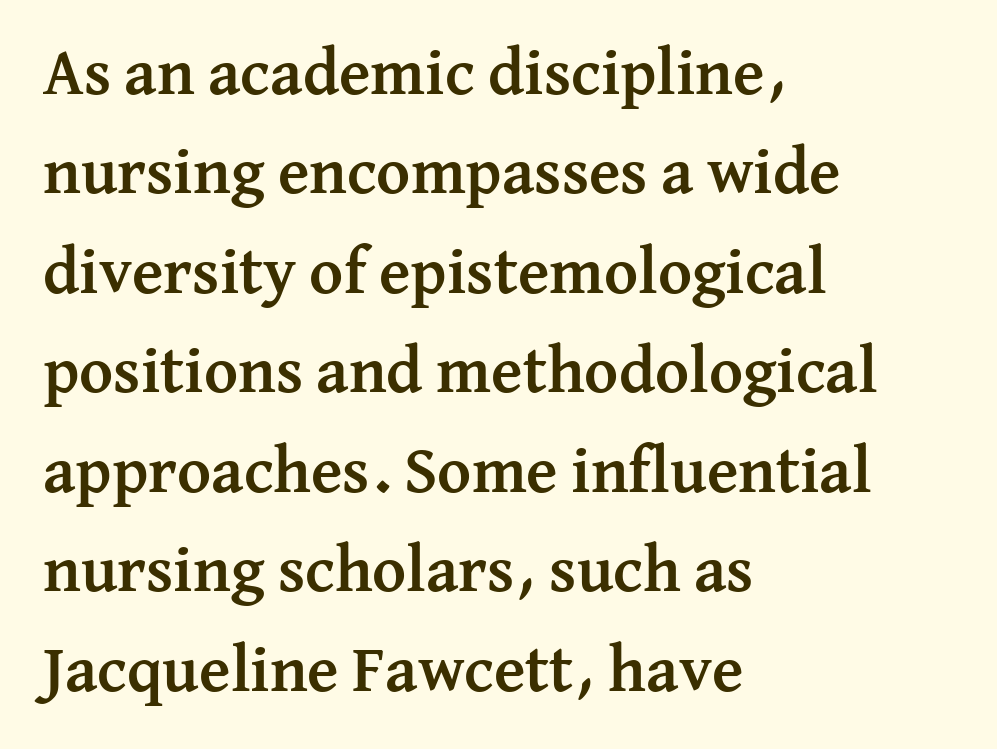
{"serif": "yes", "italic": "no", "bold": "yes", "weight": "semibold", "width": "normal", "stroke_contrast": "medium", "x_height": "medium", "monospaced": "no", "underline": "no", "align": "left", "line_spacing": "normal", "line_spacing_ratio": 1.53, "letter_spacing": "normal", "letter_spacing_em": 0.0, "glyph_px": 65}
